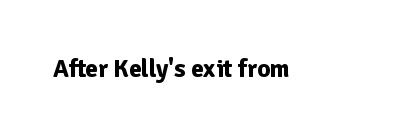
{"italic": "no", "bold": "yes", "underline": "no", "letter_spacing": "normal", "letter_spacing_em": 0.0, "glyph_px": 25}
